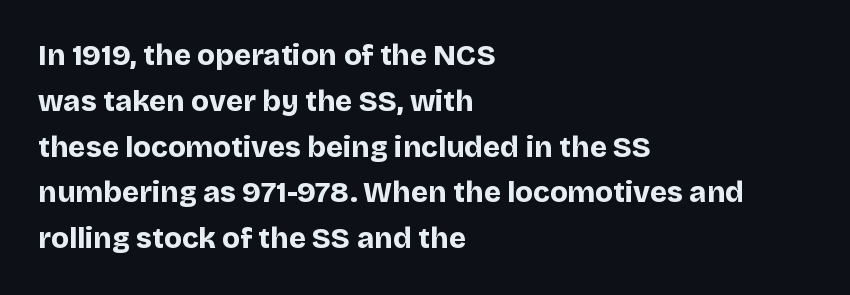
Summary of weight: heavy, a full bold. Compared with typical body copy, the letter spacing here is the same. The face used here is a sans, in the tradition of grotesques and geometrics. Which margin do the lines hug? The left one — the right edge is uneven. Vertically, the passage feels balanced, rows spaced as you'd expect.
